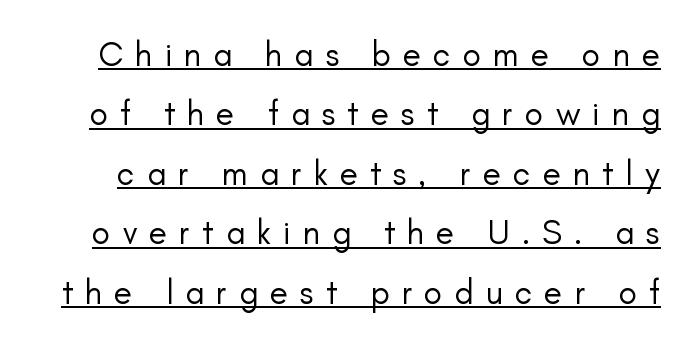
The image shows 34 px regular-weight sans-serif type, upright; set line spacing 1.75x, unusually wide letter spacing (+0.35 em), underlined; low stroke contrast and a small x-height.
